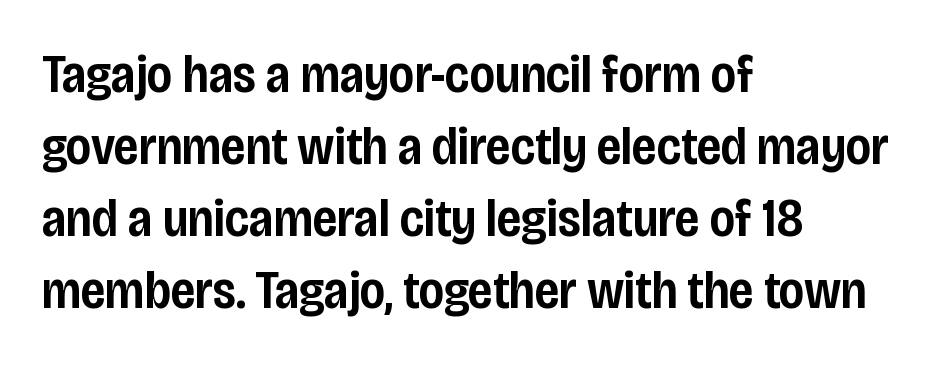
{"serif": "no", "italic": "no", "bold": "semi", "weight": "semibold", "width": "condensed", "stroke_contrast": "low", "x_height": "large", "monospaced": "no", "underline": "no", "align": "left", "line_spacing": "normal", "line_spacing_ratio": 1.36, "letter_spacing": "normal", "letter_spacing_em": 0.0, "glyph_px": 53}
